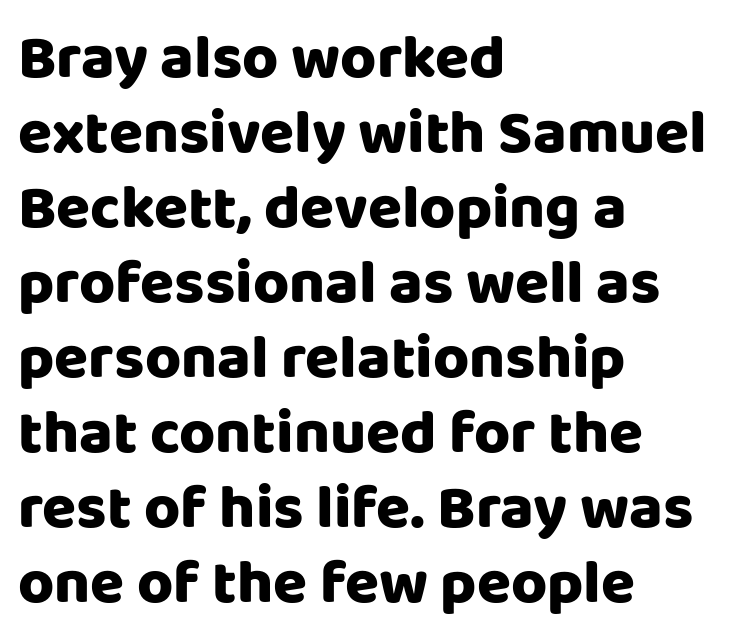
Q: Is the text italic (slanted)? A: No, it is upright.
Q: Is the typeface a serif or a sans-serif typeface? A: Sans-serif.
Q: Is the text underlined? A: No.
Q: How is the paragraph aligned? A: Left-aligned.
Q: Is the spacing between letters normal or unusually wide? A: Normal.
Q: Width (condensed, normal, or wide)? A: Normal.
Q: Stroke contrast? A: Low.
Q: x-height? A: Large.
Q: Monospaced? A: No.
